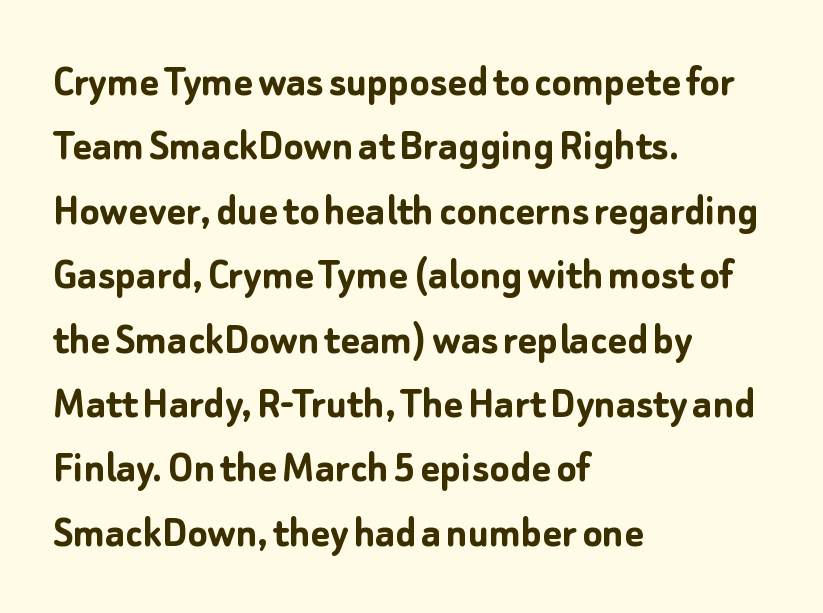
{"serif": "no", "italic": "no", "bold": "yes", "weight": "semibold", "width": "normal", "stroke_contrast": "low", "x_height": "medium", "monospaced": "no", "underline": "no", "align": "left", "line_spacing": "normal", "line_spacing_ratio": 1.4, "letter_spacing": "normal", "letter_spacing_em": 0.0, "glyph_px": 46}
